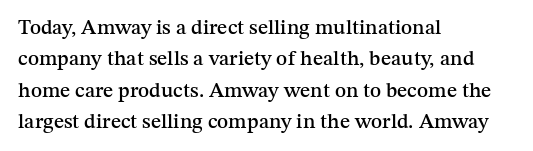
{"italic": "no", "underline": "no", "align": "left", "line_spacing": "normal", "line_spacing_ratio": 1.49, "letter_spacing": "normal", "letter_spacing_em": 0.0, "glyph_px": 21}
